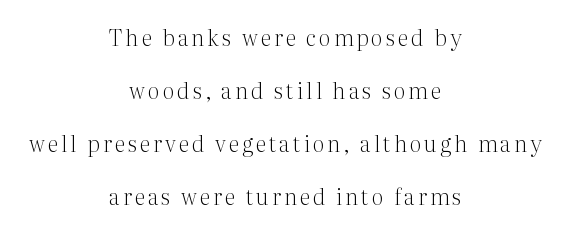
{"italic": "no", "bold": "no", "underline": "no", "align": "center", "line_spacing": "loose", "line_spacing_ratio": 2.41, "glyph_px": 22}
